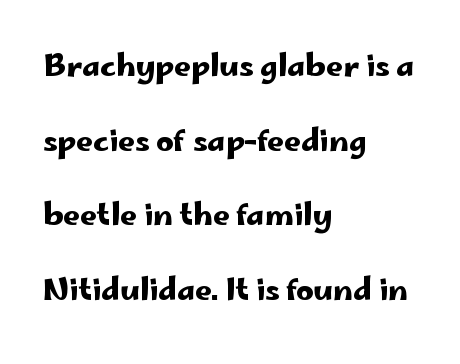
{"serif": "no", "italic": "no", "width": "wide", "stroke_contrast": "low", "x_height": "small", "monospaced": "no", "underline": "no", "align": "left", "line_spacing": "loose", "line_spacing_ratio": 2.49, "letter_spacing": "normal", "letter_spacing_em": 0.0, "glyph_px": 30}
